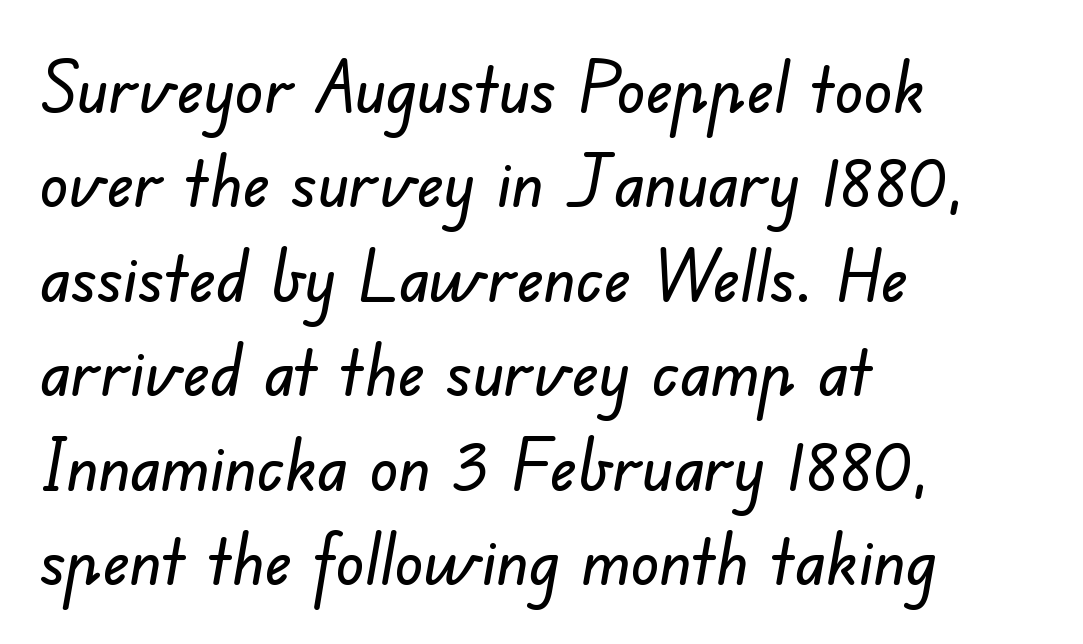
The image shows 71 px sans-serif type; set left-aligned, normal line spacing (1.33x), normal letter spacing, not underlined; low stroke contrast and a small x-height.
